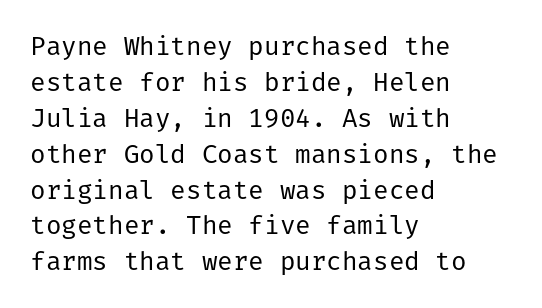
The characters are drawn with everyday or finer stroke widths. Line beginnings align vertically; line endings do not. Rule under the text: the space is simply empty. Words appear dense and cohesive because spacing is normal. Whoever set this chose a conventional vertical rhythm. Rendered with straight, roman letterforms.
